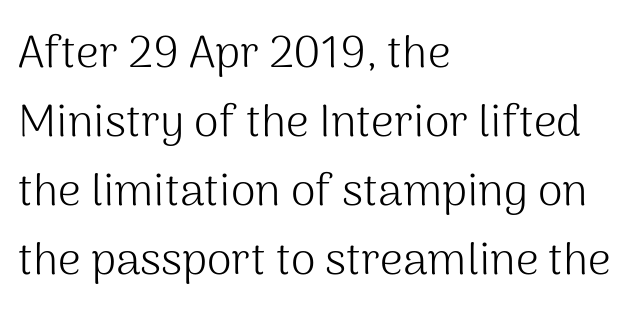
Horizontally, the lines are justified to the leading edge only. The axis of the letterforms is exactly vertical. Each letter keeps its own natural width here, so spacing adapts to shape. Inter-character spacing is left at the font's built-in metrics.
